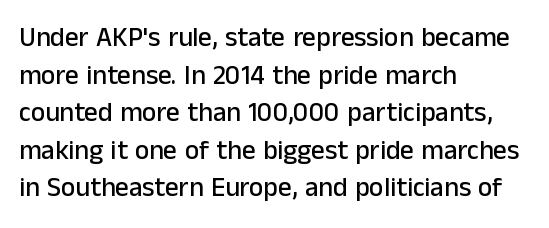
The image shows 27 px text type, upright; set left-aligned, normal line spacing (1.39x), normal letter spacing, not underlined.
